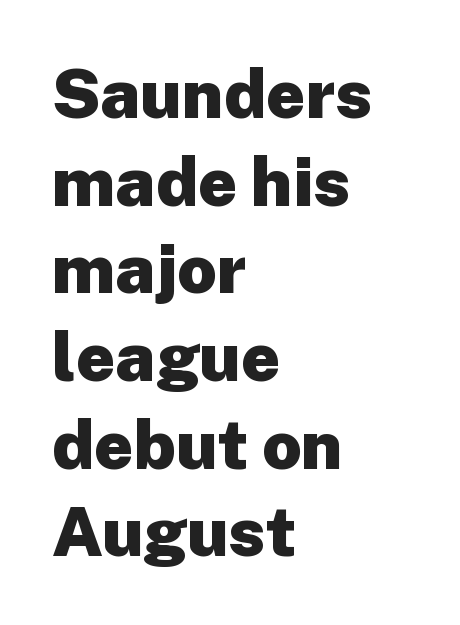
Q: Is the text bold? A: Yes.
Q: Is the text italic (slanted)? A: No, it is upright.
Q: Is the typeface a serif or a sans-serif typeface? A: Sans-serif.
Q: Is the text underlined? A: No.
Q: How is the paragraph aligned? A: Left-aligned.
Q: Is the spacing between letters normal or unusually wide? A: Normal.
Q: Is the spacing between lines tight, normal or loose? A: Normal.
Q: Width (condensed, normal, or wide)? A: Normal.
Q: Stroke contrast? A: Low.
Q: x-height? A: Medium.
Q: Monospaced? A: No.
